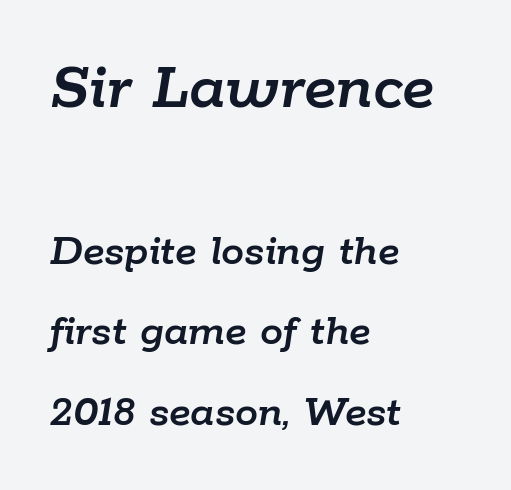
Q: Is the text italic (slanted)? A: Yes, it leans right by about 9 degrees.
Q: Is the text underlined? A: No.
Q: How is the paragraph aligned? A: Left-aligned.
Q: Is the spacing between letters normal or unusually wide? A: Normal.
Q: Which block of text is set in a larger size, the first (top) or the second (bottom)? A: The first (top) one.
Q: Width (condensed, normal, or wide)? A: Normal.
Q: Stroke contrast? A: Low.
Q: x-height? A: Medium.
Q: Monospaced? A: No.
